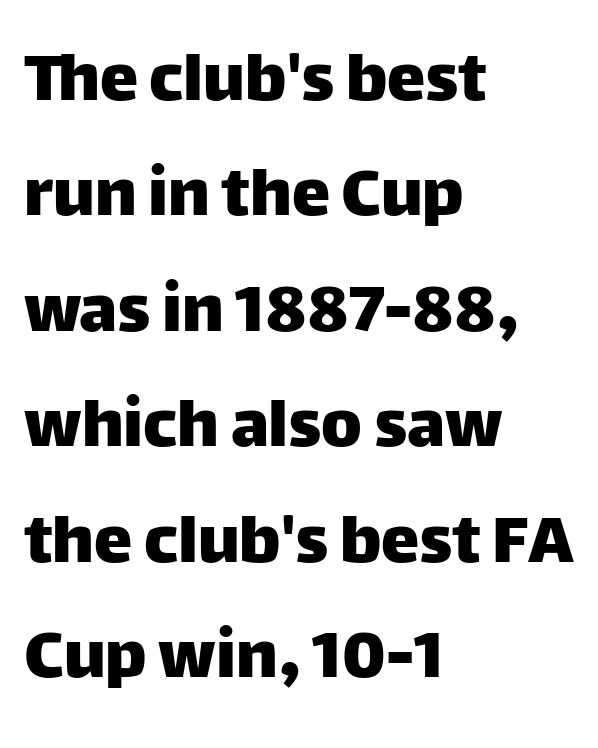
Q: Is the text italic (slanted)? A: No, it is upright.
Q: Is the typeface a serif or a sans-serif typeface? A: Sans-serif.
Q: Is the text underlined? A: No.
Q: How is the paragraph aligned? A: Left-aligned.
Q: Is the spacing between letters normal or unusually wide? A: Normal.
Q: Is the spacing between lines tight, normal or loose? A: Normal.
Q: Width (condensed, normal, or wide)? A: Normal.
Q: Stroke contrast? A: Low.
Q: x-height? A: Large.
Q: Monospaced? A: No.
